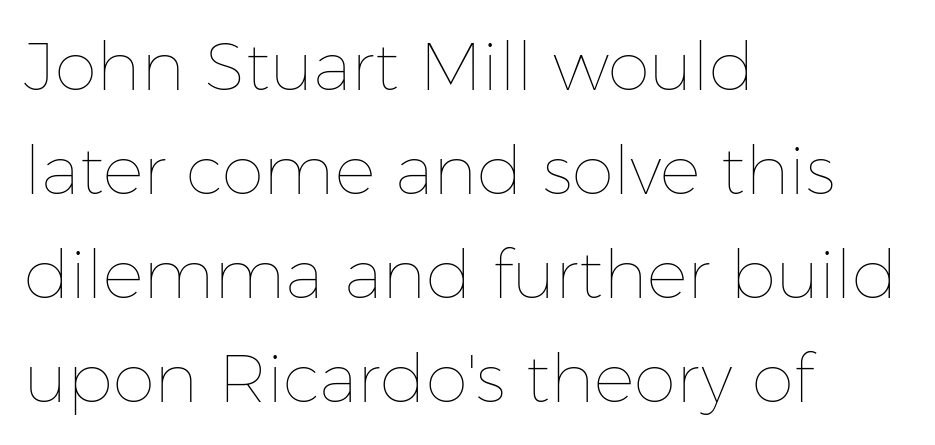
Words float on clear page, feet unadorned. It's the straight-up-and-down kind of type. Line spacing here is normal. The paragraph shown leans on its left margin.
